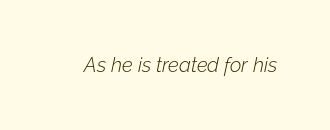
{"italic": "yes", "lean": "right", "slant_degrees": 12, "bold": "no", "underline": "no", "letter_spacing": "normal", "letter_spacing_em": 0.0, "glyph_px": 20}
